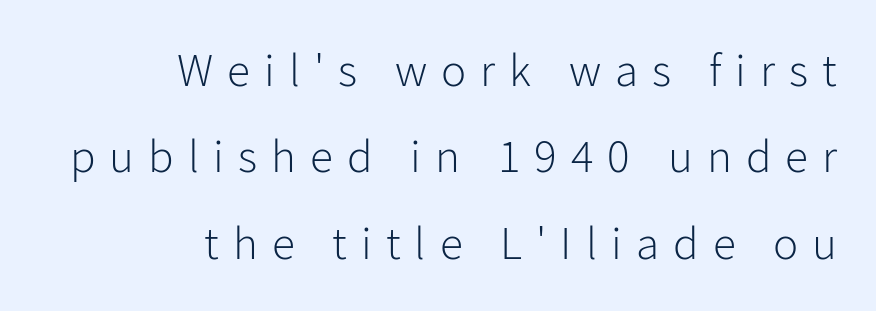
{"serif": "no", "italic": "no", "bold": "no", "weight": "light", "width": "normal", "stroke_contrast": "low", "x_height": "medium", "monospaced": "no", "underline": "no", "align": "right", "line_spacing_ratio": 1.84, "letter_spacing": "wide", "letter_spacing_em": 0.3, "glyph_px": 47}
